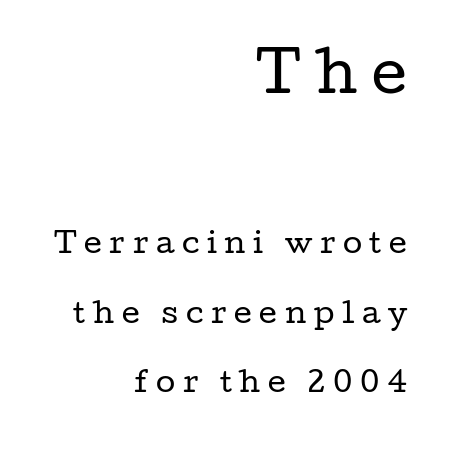
Q: Is the text bold? A: No.
Q: Is the text italic (slanted)? A: No, it is upright.
Q: Is the typeface a serif or a sans-serif typeface? A: Serif.
Q: Is the text underlined? A: No.
Q: How is the paragraph aligned? A: Right-aligned.
Q: Is the spacing between letters normal or unusually wide? A: Unusually wide.
Q: Is the spacing between lines tight, normal or loose? A: Loose.
Q: Which block of text is set in a larger size, the first (top) or the second (bottom)? A: The first (top) one.
Q: Width (condensed, normal, or wide)? A: Wide.
Q: Stroke contrast? A: Low.
Q: x-height? A: Medium.
Q: Monospaced? A: No.
